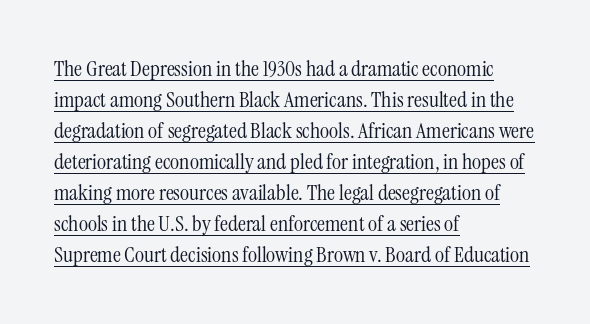
The image shows 22 px text type, upright; set left-aligned, normal line spacing (1.41x), normal letter spacing, underlined.
